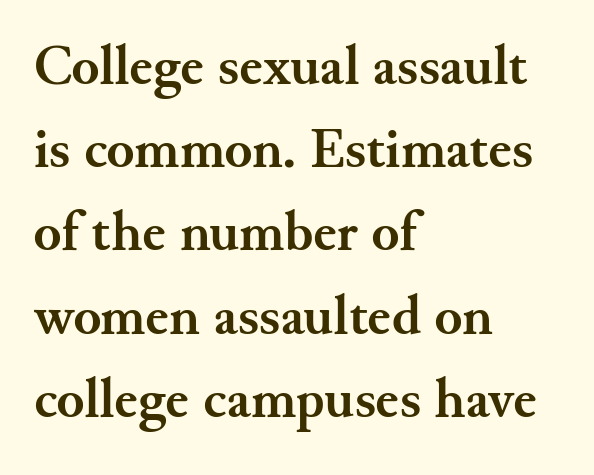
Q: Is the text bold? A: Yes.
Q: Is the text italic (slanted)? A: No, it is upright.
Q: Is the typeface a serif or a sans-serif typeface? A: Serif.
Q: Is the text underlined? A: No.
Q: How is the paragraph aligned? A: Left-aligned.
Q: Is the spacing between letters normal or unusually wide? A: Normal.
Q: Is the spacing between lines tight, normal or loose? A: Normal.
Q: Width (condensed, normal, or wide)? A: Normal.
Q: Stroke contrast? A: Medium.
Q: x-height? A: Small.
Q: Monospaced? A: No.
